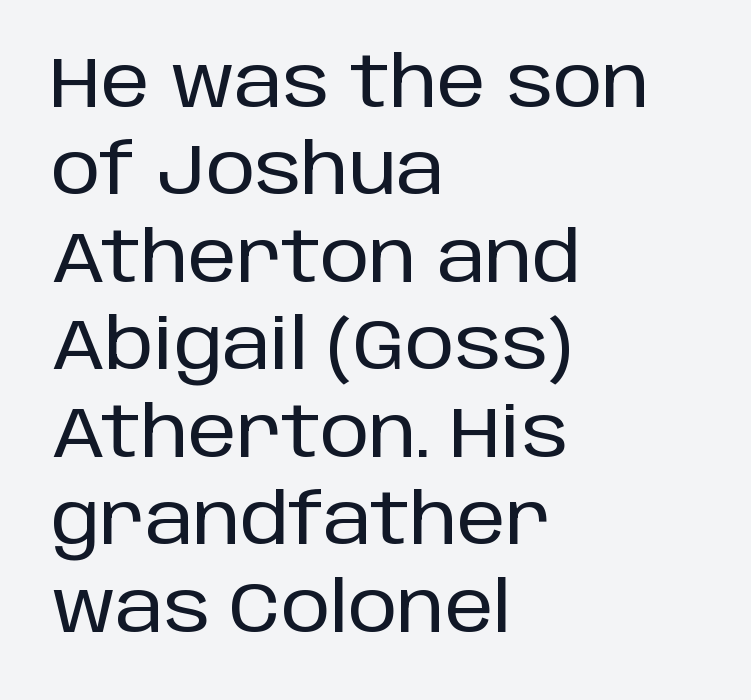
{"serif": "no", "italic": "no", "width": "normal", "stroke_contrast": "low", "x_height": "large", "monospaced": "no", "underline": "no", "align": "left", "line_spacing": "normal", "line_spacing_ratio": 1.25, "letter_spacing": "normal", "letter_spacing_em": 0.0, "glyph_px": 70}
